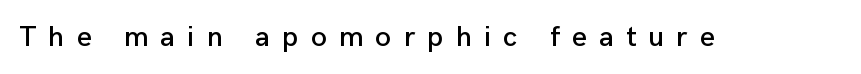
{"serif": "no", "italic": "no", "width": "normal", "stroke_contrast": "low", "x_height": "medium", "monospaced": "no", "underline": "no", "letter_spacing": "wide", "letter_spacing_em": 0.42, "glyph_px": 29}
